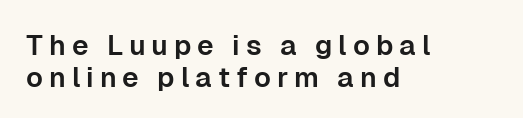
{"serif": "no", "italic": "no", "width": "normal", "stroke_contrast": "low", "x_height": "medium", "monospaced": "no", "underline": "no", "align": "left", "line_spacing": "tight", "line_spacing_ratio": 1.14, "letter_spacing": "wide", "letter_spacing_em": 0.21, "glyph_px": 28}
